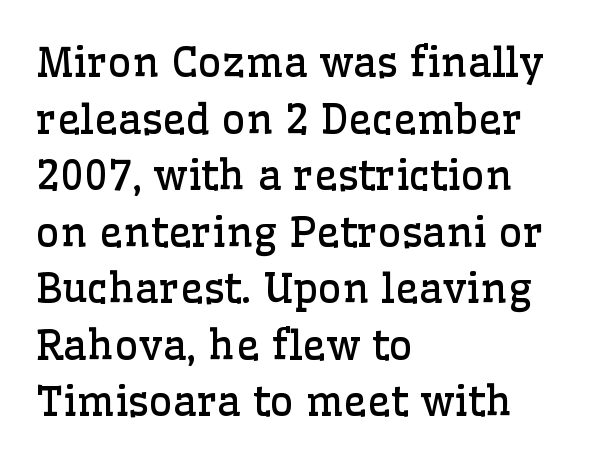
Weight: not bold — regular or lighter. Tall strokes in this sample are plumb rather than angled. Serif or sans? Serif — the stroke terminals have little feet. Just letters on the line, the space beneath them empty. Teacher's note: observe the even left margin — that is flush-left alignment. No extra tracking has been applied to these lines.
